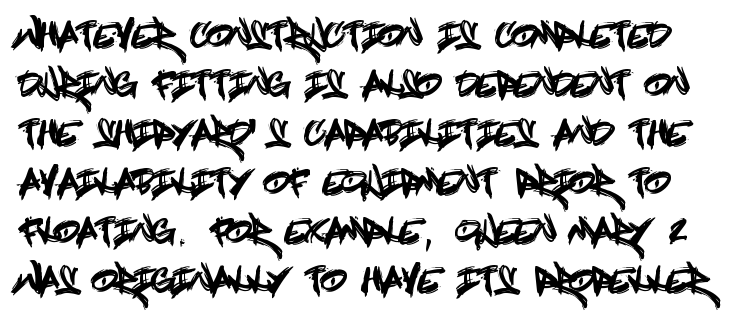
Q: Is the text italic (slanted)? A: Yes.
Q: Is the typeface a serif or a sans-serif typeface? A: Sans-serif.
Q: Is the text underlined? A: No.
Q: Is the spacing between letters normal or unusually wide? A: Normal.
Q: Is the spacing between lines tight, normal or loose? A: Normal.
Q: Width (condensed, normal, or wide)? A: Condensed.
Q: x-height? A: Large.
